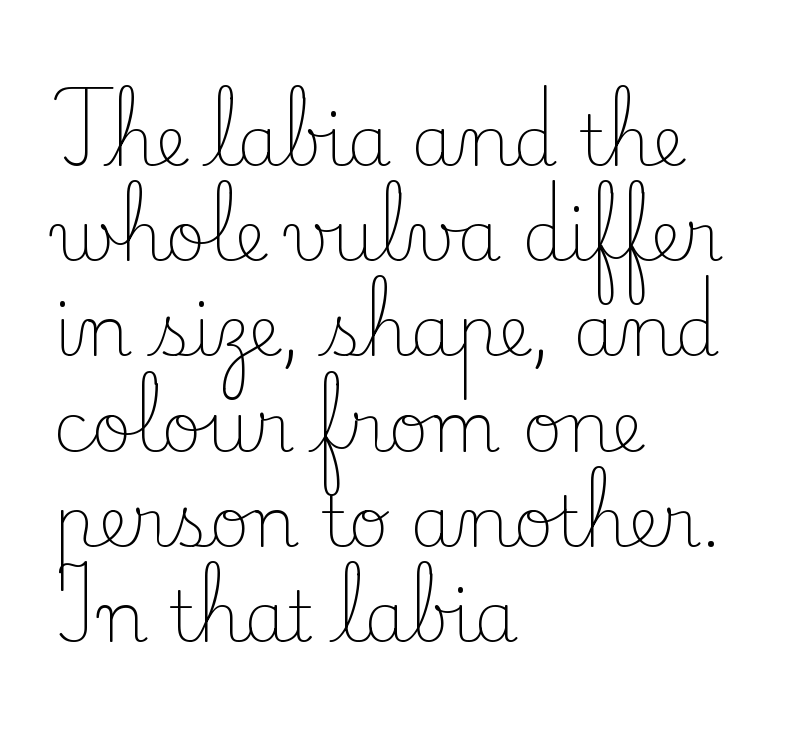
Q: Is the text bold? A: No.
Q: Is the text italic (slanted)? A: No, it is upright.
Q: Is the typeface a serif or a sans-serif typeface? A: Serif.
Q: Is the text underlined? A: No.
Q: How is the paragraph aligned? A: Left-aligned.
Q: Is the spacing between letters normal or unusually wide? A: Normal.
Q: Is the spacing between lines tight, normal or loose? A: Normal.
Q: Width (condensed, normal, or wide)? A: Normal.
Q: Stroke contrast? A: Low.
Q: x-height? A: Small.
Q: Monospaced? A: No.
